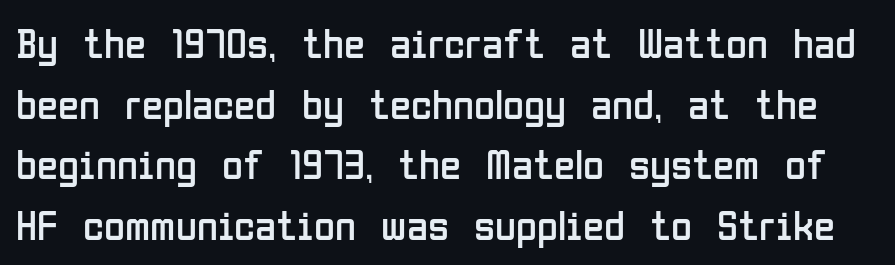
The image shows 43 px regular-weight, condensed sans-serif type, upright; set normal line spacing (1.41x), normal letter spacing, not underlined; low stroke contrast and a medium x-height.
